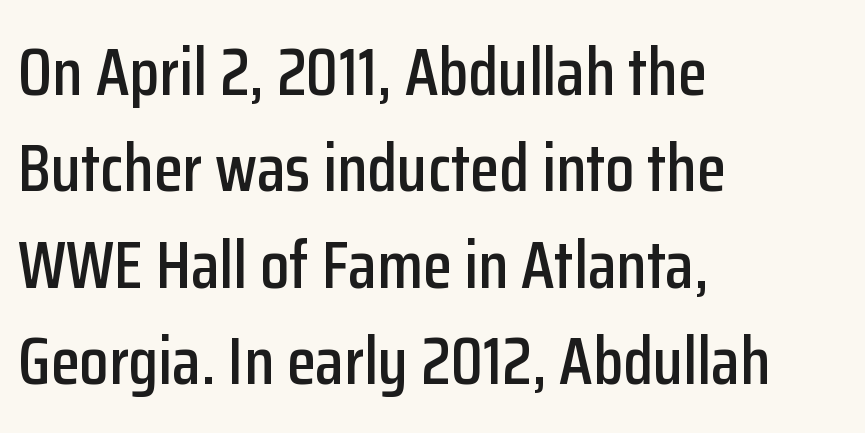
The image shows 67 px condensed sans-serif type, upright; set left-aligned, normal line spacing (1.44x), normal letter spacing, not underlined; low stroke contrast and a medium x-height.
